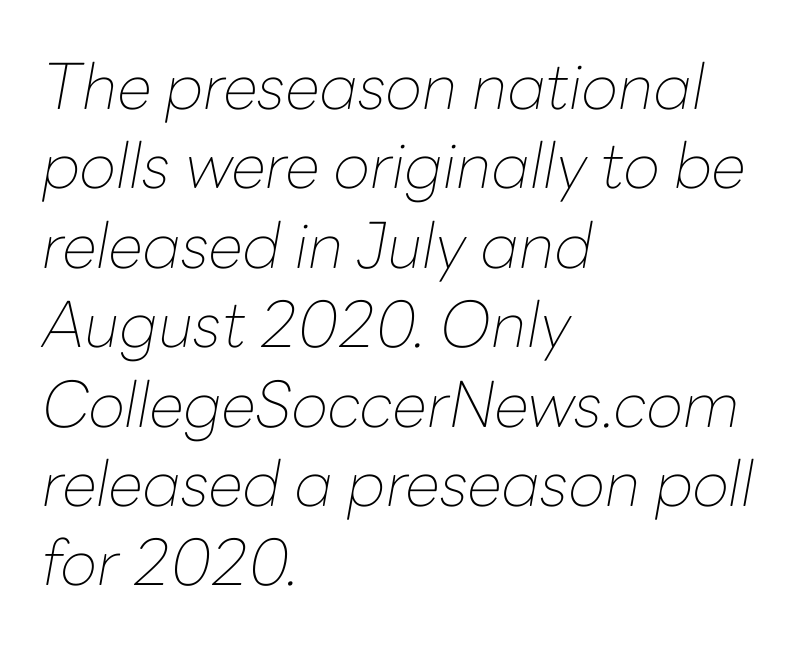
The image shows 63 px thin type, italic (leaning right); set left-aligned, normal line spacing (1.26x), normal letter spacing, not underlined; low stroke contrast and a medium x-height.
